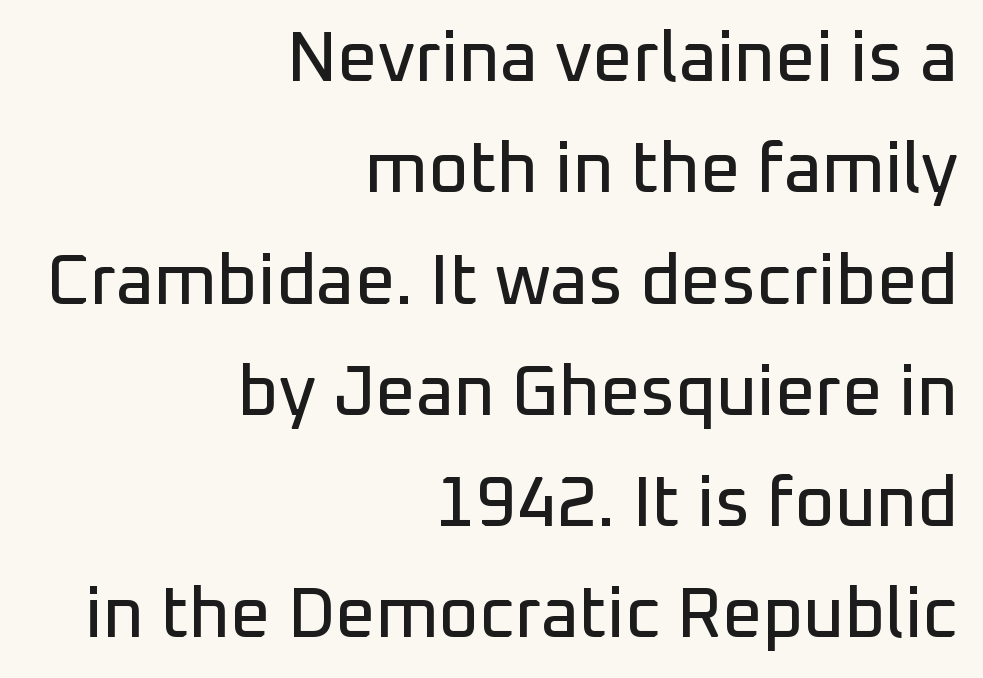
{"serif": "no", "italic": "no", "width": "normal", "stroke_contrast": "low", "x_height": "medium", "monospaced": "no", "underline": "no", "align": "right", "line_spacing": "normal", "line_spacing_ratio": 1.59, "letter_spacing": "normal", "letter_spacing_em": 0.0, "glyph_px": 70}
